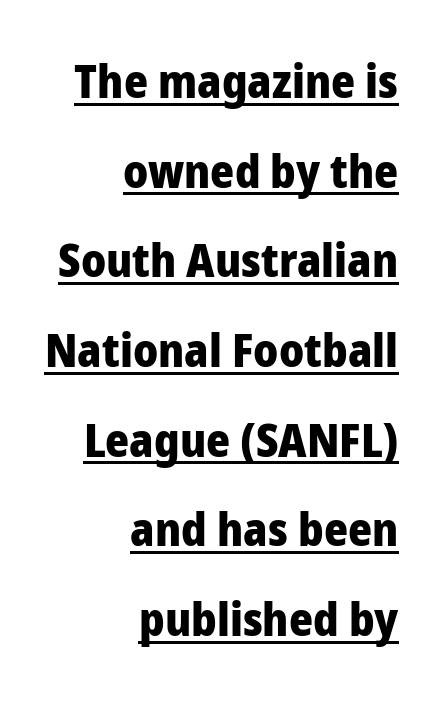
The glyphs have the mass of a bold cut. The gaps between neighbouring characters are ordinary and unremarkable. Summary of vertical rhythm: relaxed, with wide interline spacing. Upright lettering throughout. The passage shown is typed in a proportional face where columns would drift. This rendering features underlined lettering.
